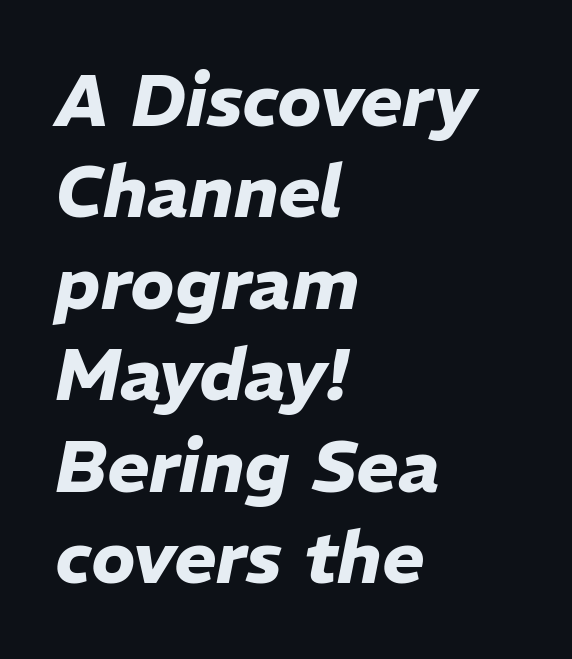
This rendering leaves character spacing at its baseline value. The compositor pushed each line to the left boundary. Quick note: italic. This sample has the flowing, uneven cadence of proportional lettering. The string is rendered with underlining switched off.
